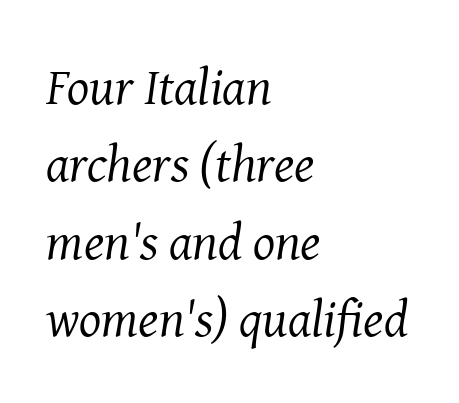
Q: Is the text bold? A: No.
Q: Is the text italic (slanted)? A: Yes, it leans right by about 8 degrees.
Q: Is the typeface a serif or a sans-serif typeface? A: Serif.
Q: Is the text underlined? A: No.
Q: How is the paragraph aligned? A: Left-aligned.
Q: Is the spacing between letters normal or unusually wide? A: Normal.
Q: Is the spacing between lines tight, normal or loose? A: Normal.
Q: Width (condensed, normal, or wide)? A: Normal.
Q: Stroke contrast? A: Medium.
Q: x-height? A: Medium.
Q: Monospaced? A: No.
